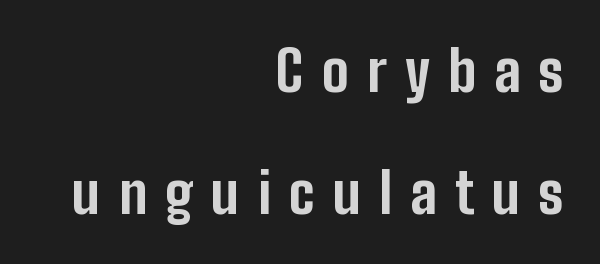
The image shows 55 px bold, condensed sans-serif type, upright; set right-aligned, loose line spacing (2.22x), unusually wide letter spacing (+0.33 em), not underlined; low stroke contrast and a medium x-height.
